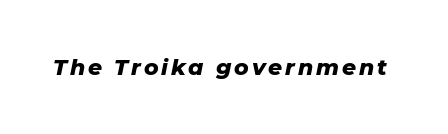
{"italic": "yes", "lean": "right", "slant_degrees": 11, "bold": "yes", "underline": "no", "glyph_px": 22}
